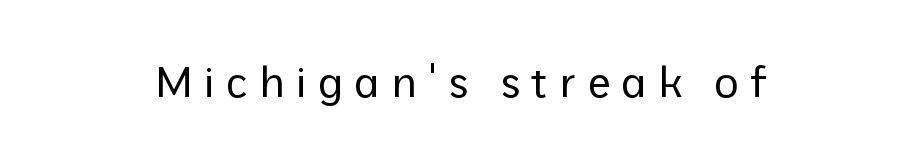
Q: Is the text bold? A: No.
Q: Is the text italic (slanted)? A: No, it is upright.
Q: Is the typeface a serif or a sans-serif typeface? A: Sans-serif.
Q: Is the text underlined? A: No.
Q: Is the spacing between letters normal or unusually wide? A: Unusually wide.
Q: Width (condensed, normal, or wide)? A: Normal.
Q: Stroke contrast? A: Low.
Q: x-height? A: Medium.
Q: Monospaced? A: No.
